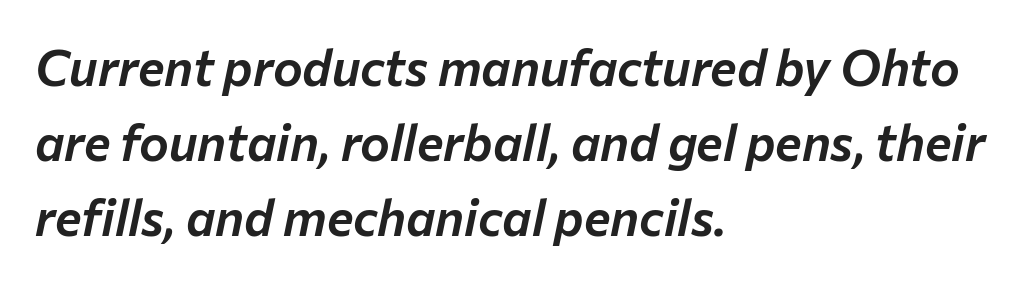
The image shows 50 px text type, italic (leaning right); set left-aligned, normal line spacing (1.5x), normal letter spacing, not underlined; low stroke contrast and a medium x-height.
